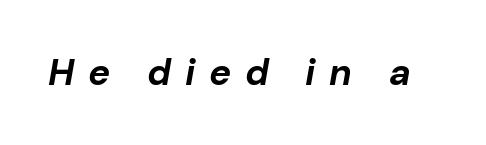
Q: Is the text bold? A: Yes.
Q: Is the text italic (slanted)? A: Yes, it leans right by about 10 degrees.
Q: Is the text underlined? A: No.
Q: Is the spacing between letters normal or unusually wide? A: Unusually wide.
Q: Width (condensed, normal, or wide)? A: Normal.
Q: Stroke contrast? A: Low.
Q: x-height? A: Medium.
Q: Monospaced? A: No.
